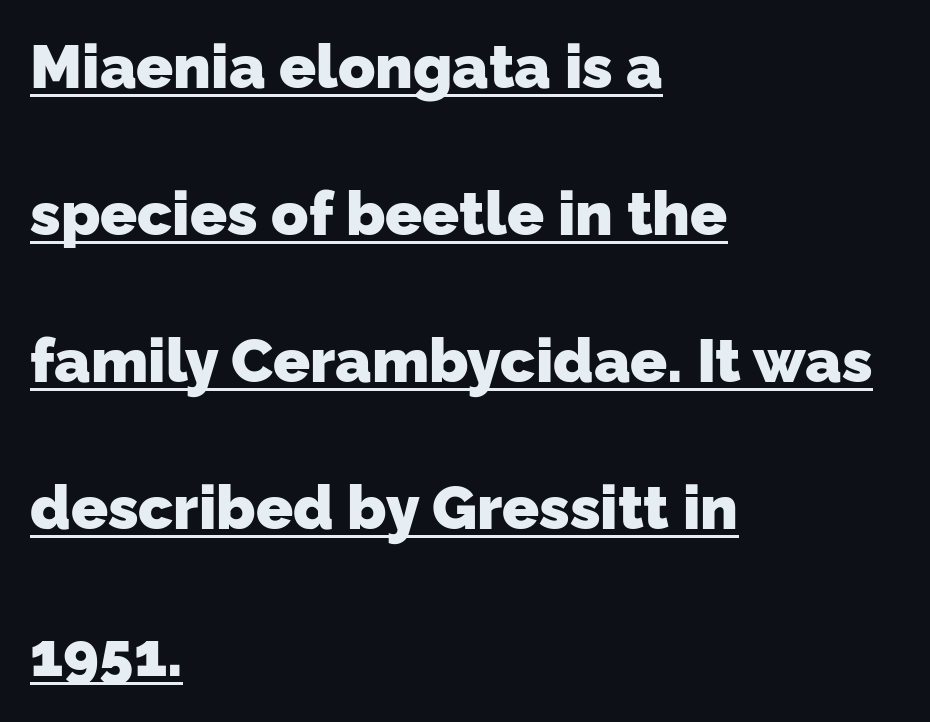
{"serif": "no", "bold": "yes", "weight": "heavy", "width": "normal", "stroke_contrast": "low", "x_height": "medium", "monospaced": "no", "underline": "yes", "align": "left", "line_spacing": "loose", "line_spacing_ratio": 2.41, "letter_spacing": "normal", "letter_spacing_em": 0.0, "glyph_px": 61}
